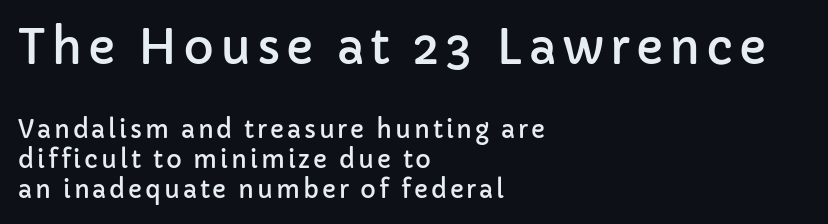
The image shows 47 px sans-serif type, upright; set left-aligned, normal line spacing (1.25x), not underlined; the first (top) block is 1.96x larger; low stroke contrast and a medium x-height.
